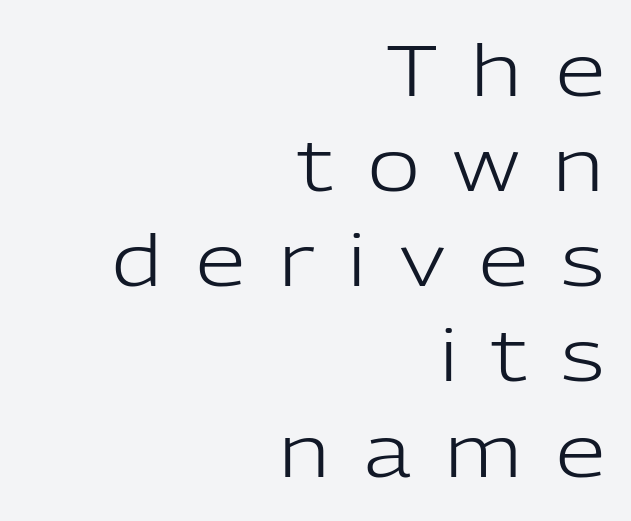
The ragged edge is on the left, which tells us the setting is flush right. Regarding leading, the lines here are spaced in the standard way. This rendering widens character spacing well past its baseline value. It's the straight-up-and-down kind of type. Classification — sans serif. Type without underlining.
